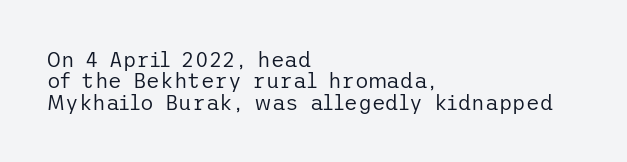
Compared with typical paragraphs, the rows here are closer together. Inter-character spacing is left at the font's built-in metrics. The specimen omits any rule beneath the text block's lines. A student would call this left alignment; a typographer would say flush left, rag right. Italic: no, the glyphs are upright roman.
